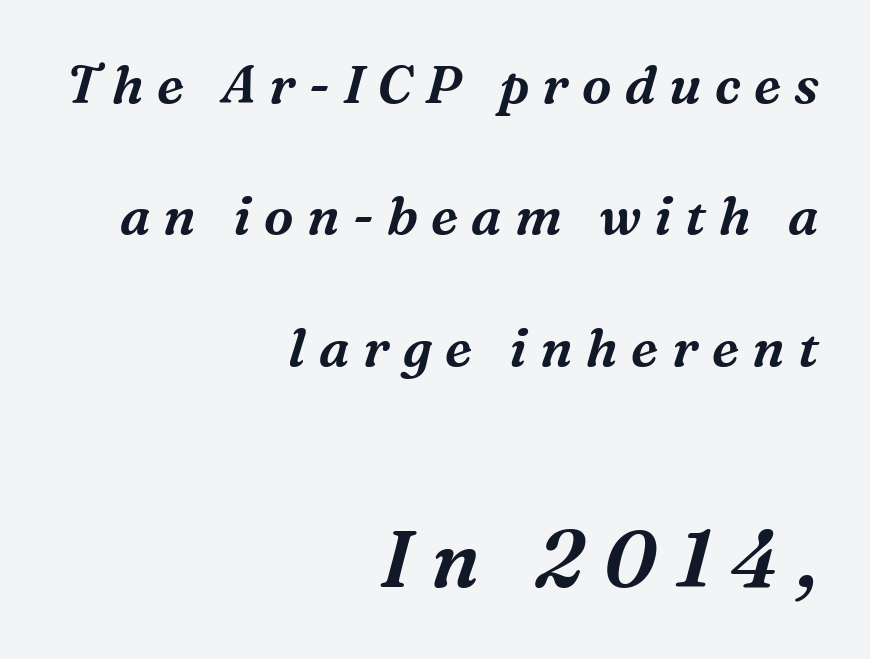
The image shows 79 px serif type, italic (leaning right); set right-aligned, loose line spacing (2.48x), unusually wide letter spacing (+0.25 em), not underlined; the second (bottom) block is 1.49x larger; medium stroke contrast and a medium x-height.
